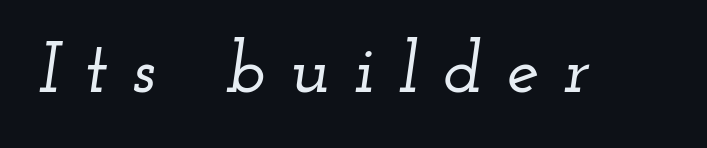
{"serif": "yes", "italic": "yes", "lean": "right", "slant_degrees": 12, "width": "wide", "stroke_contrast": "low", "x_height": "small", "monospaced": "no", "underline": "no", "letter_spacing": "wide", "letter_spacing_em": 0.33, "glyph_px": 73}
